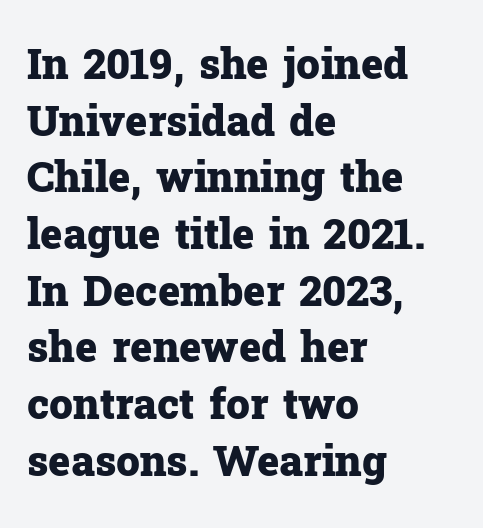
The image shows 42 px heavy serif type, upright; set left-aligned, normal line spacing (1.35x), normal letter spacing, not underlined; low stroke contrast and a medium x-height.
